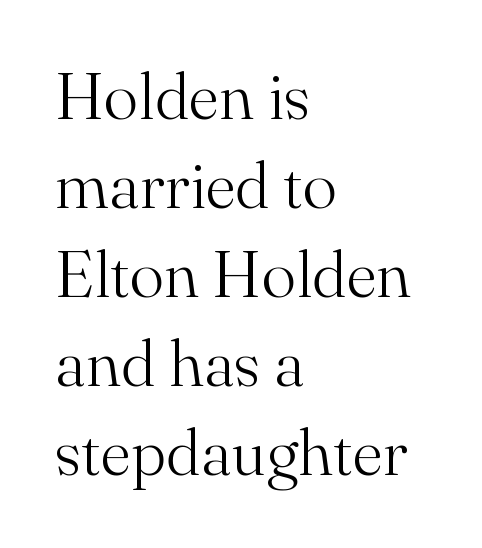
The image shows 65 px light serif type, upright; set left-aligned, normal line spacing (1.37x), normal letter spacing, not underlined; medium stroke contrast and a small x-height.
